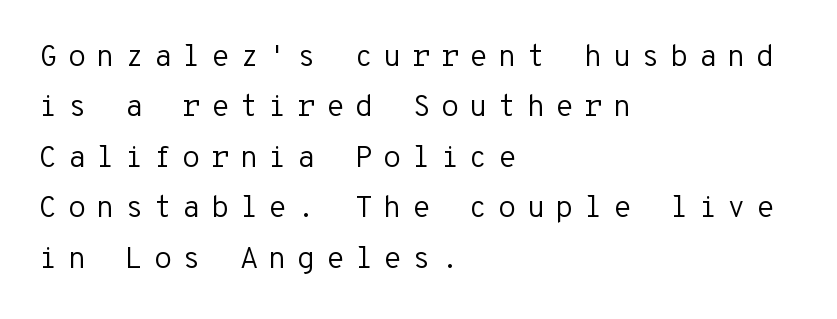
{"serif": "no", "italic": "no", "bold": "no", "weight": "regular", "width": "normal", "stroke_contrast": "low", "x_height": "medium", "monospaced": "yes", "underline": "no", "align": "left", "line_spacing": "normal", "line_spacing_ratio": 1.68, "letter_spacing": "wide", "letter_spacing_em": 0.34, "glyph_px": 30}
